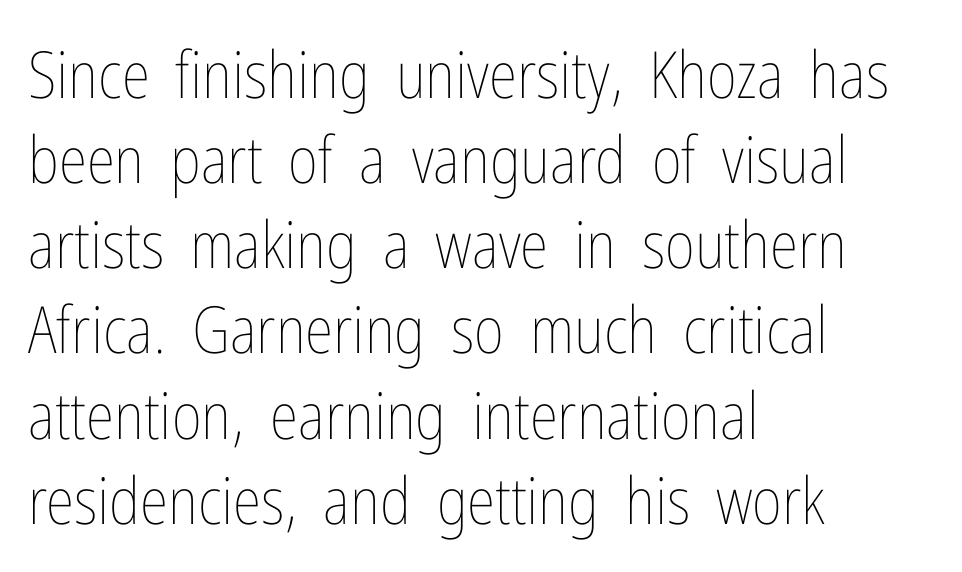
{"italic": "no", "bold": "no", "weight": "thin", "width": "condensed", "stroke_contrast": "low", "x_height": "medium", "monospaced": "no", "underline": "no", "align": "left", "line_spacing": "normal", "line_spacing_ratio": 1.31, "letter_spacing": "normal", "letter_spacing_em": 0.0, "glyph_px": 65}
